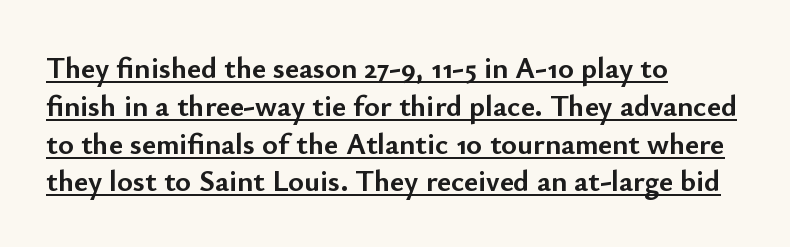
The image shows 30 px semibold sans-serif type, upright; set left-aligned, normal line spacing (1.26x), normal letter spacing, underlined; low stroke contrast and a small x-height.
